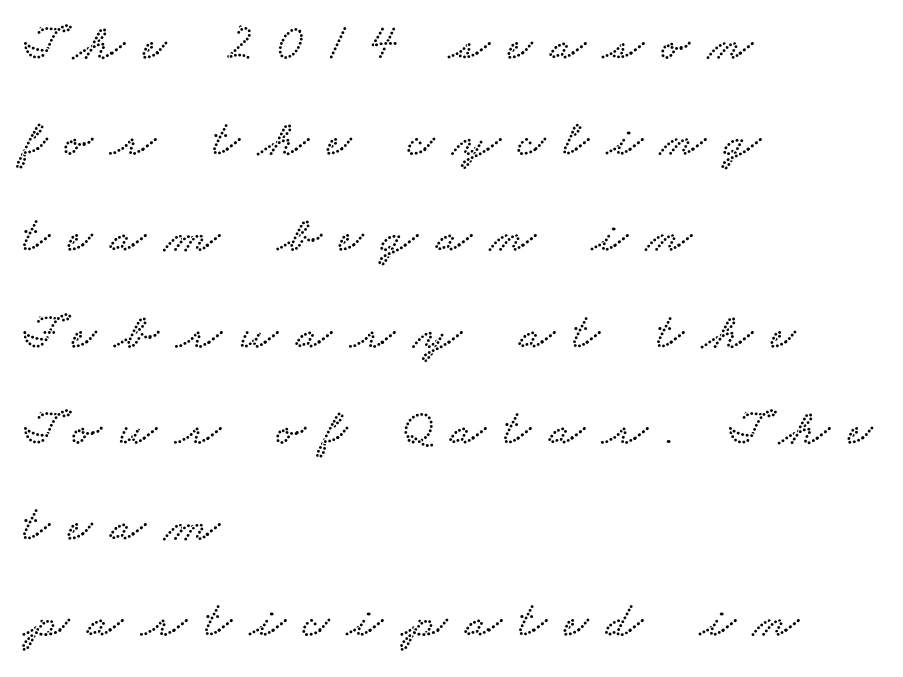
Type style note: has serifs. Underline: absent. Each word looks stretched out because of the extra space between its letters. Casual observation: everything's shoved over to the left.
